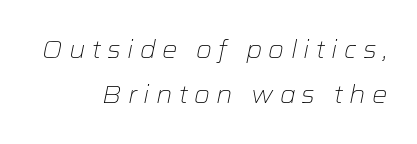
Underlining? Definitely not there. The glyphs look as if they've been sheared to an angle. How are the letters spaced? Widely, with obvious added tracking. Which margin do the lines hug? The right one — the left edge is uneven. Think standard paragraph weight, or any step lighter than that.
